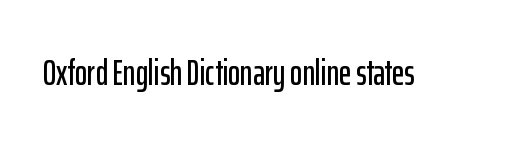
{"serif": "no", "italic": "no", "width": "condensed", "stroke_contrast": "low", "x_height": "medium", "monospaced": "no", "underline": "no", "letter_spacing": "normal", "letter_spacing_em": 0.0, "glyph_px": 37}
